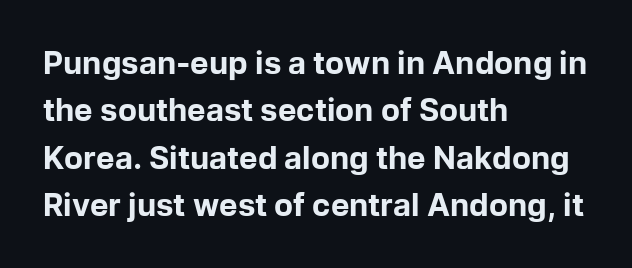
The designer left line spacing at the default. As a designer I'd log this as weight 700, bold. Posture: vertical. These lines are set flush left with a ragged right edge. The foot of each line stays bare and open.
